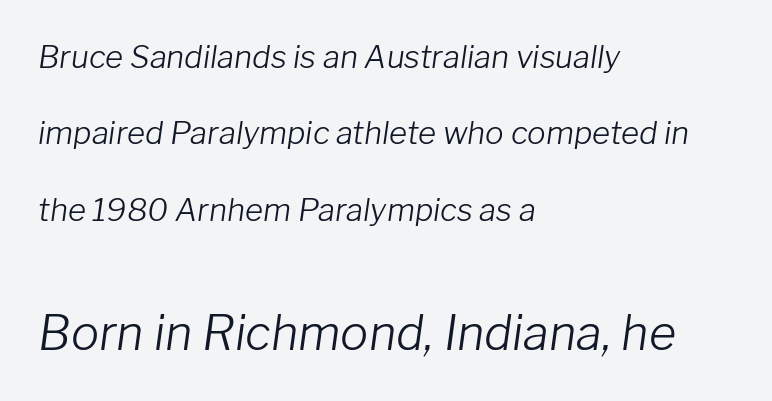
The letterforms sit shoulder to shoulder at normal distance. The second block has been scaled up relative to the first. Italic: yes, the glyphs are oblique. Loosely led — the rows are spread out.
